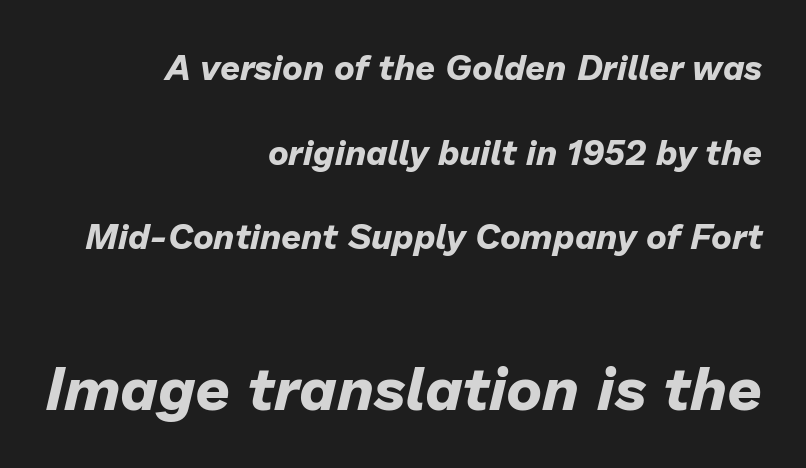
The image shows 61 px bold type, italic (leaning right); set right-aligned, loose line spacing (2.42x), normal letter spacing, not underlined; the second (bottom) block is 1.74x larger; low stroke contrast and a medium x-height.
